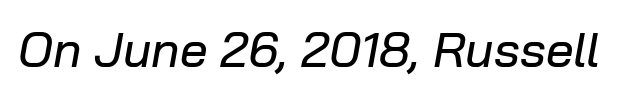
The image shows 49 px text type, italic (leaning right); set normal letter spacing, not underlined; low stroke contrast and a medium x-height.
